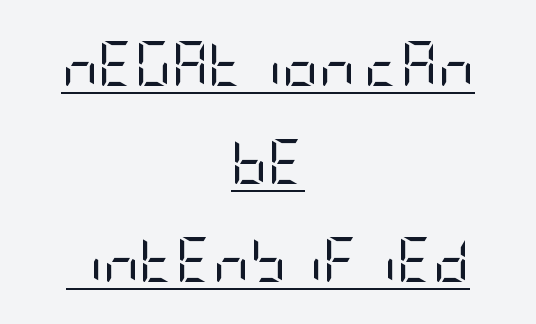
Q: Is the text bold? A: No.
Q: Is the text italic (slanted)? A: No, it is upright.
Q: Is the typeface a serif or a sans-serif typeface? A: Sans-serif.
Q: Is the text underlined? A: Yes.
Q: How is the paragraph aligned? A: Centered.
Q: Is the spacing between letters normal or unusually wide? A: Normal.
Q: Is the spacing between lines tight, normal or loose? A: Loose.
Q: Width (condensed, normal, or wide)? A: Condensed.
Q: Stroke contrast? A: Low.
Q: x-height? A: Large.
